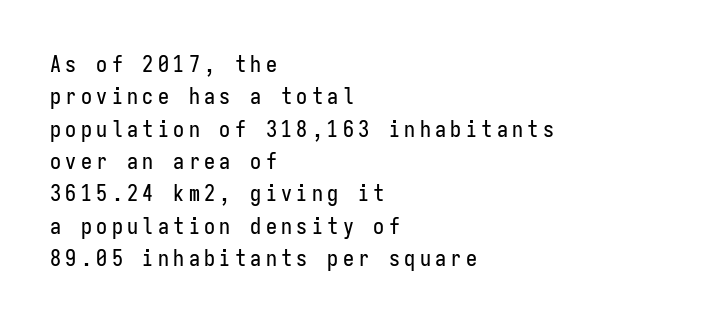
Q: Is the text italic (slanted)? A: No, it is upright.
Q: Is the text underlined? A: No.
Q: How is the paragraph aligned? A: Left-aligned.
Q: Is the spacing between letters normal or unusually wide? A: Unusually wide.
Q: Is the spacing between lines tight, normal or loose? A: Normal.
